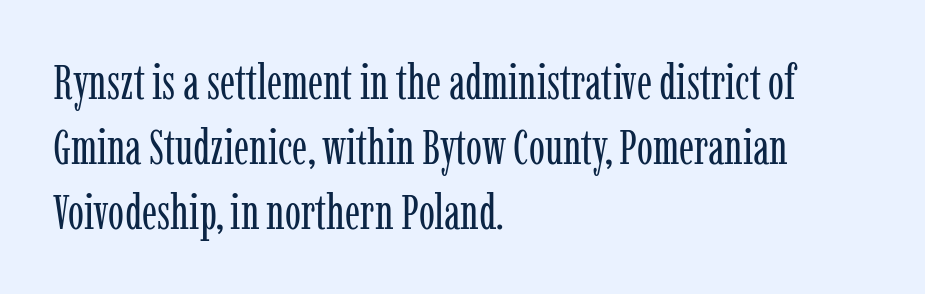
{"serif": "yes", "italic": "no", "bold": "no", "weight": "regular", "width": "condensed", "stroke_contrast": "low", "x_height": "medium", "monospaced": "no", "underline": "no", "align": "left", "line_spacing": "normal", "line_spacing_ratio": 1.35, "letter_spacing": "normal", "letter_spacing_em": 0.0, "glyph_px": 48}
